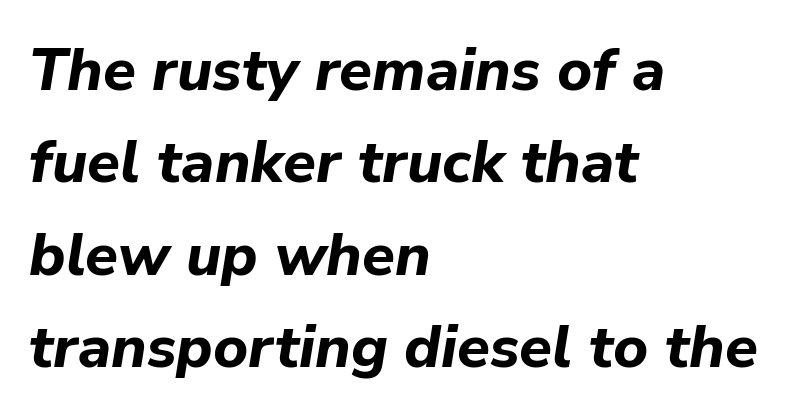
Q: Is the text bold? A: Yes.
Q: Is the text italic (slanted)? A: Yes, it leans right by about 9 degrees.
Q: Is the text underlined? A: No.
Q: How is the paragraph aligned? A: Left-aligned.
Q: Is the spacing between letters normal or unusually wide? A: Normal.
Q: Is the spacing between lines tight, normal or loose? A: Normal.
Q: Width (condensed, normal, or wide)? A: Normal.
Q: Stroke contrast? A: Low.
Q: x-height? A: Medium.
Q: Monospaced? A: No.
